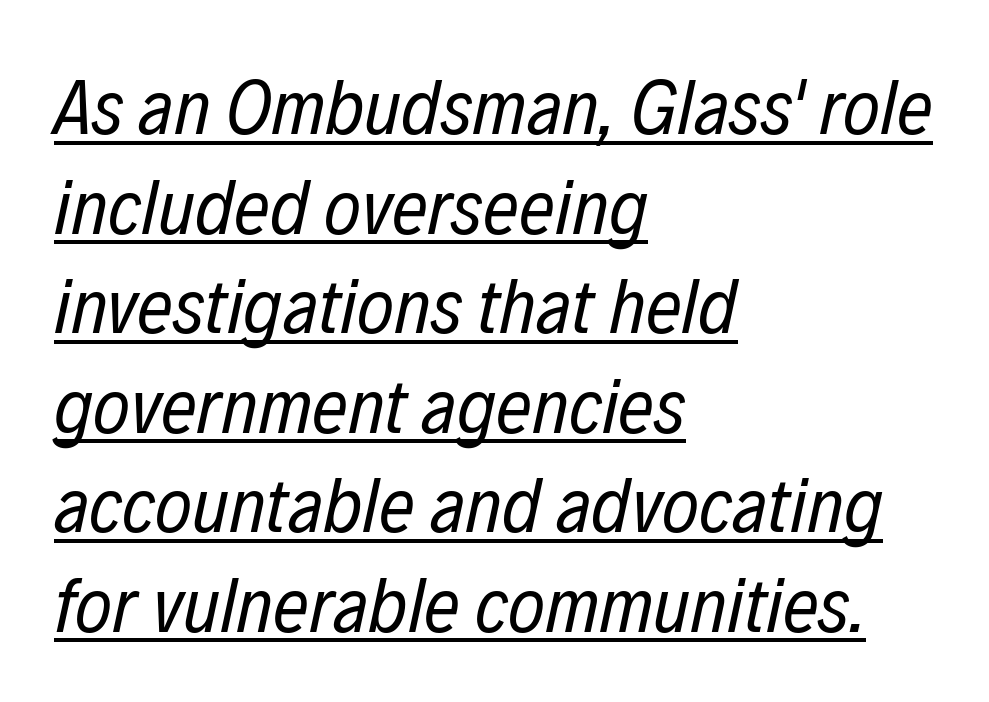
Each letter keeps its own natural width here, so spacing adapts to shape. Slanted lettering throughout. The passage shown has conventional tracking throughout. Caption: multi-line text, flush left, ragged right. Rows of type keep a routine distance in the vertical direction.
